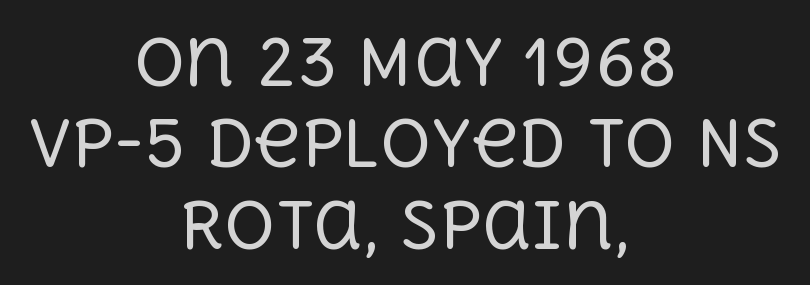
{"serif": "yes", "italic": "no", "bold": "no", "weight": "regular", "width": "normal", "x_height": "large", "monospaced": "no", "underline": "no", "align": "center", "line_spacing": "normal", "line_spacing_ratio": 1.27, "letter_spacing": "normal", "letter_spacing_em": 0.0, "glyph_px": 64}
